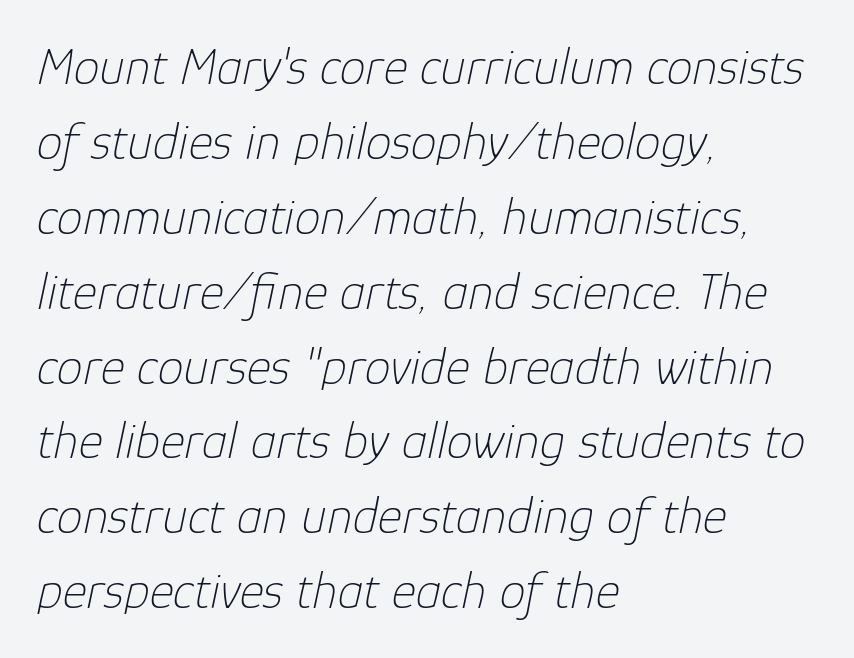
Q: Is the text bold? A: No.
Q: Is the text italic (slanted)? A: Yes, it leans right by about 12 degrees.
Q: Is the text underlined? A: No.
Q: How is the paragraph aligned? A: Left-aligned.
Q: Is the spacing between letters normal or unusually wide? A: Normal.
Q: Is the spacing between lines tight, normal or loose? A: Normal.
Q: Width (condensed, normal, or wide)? A: Normal.
Q: Stroke contrast? A: Low.
Q: x-height? A: Medium.
Q: Monospaced? A: No.
